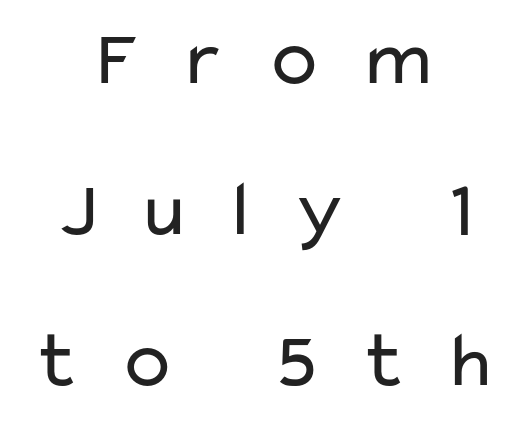
The letters stand straight up with perfectly vertical stems. Alignment: centered. There is plenty of visible air inserted between adjacent glyphs. Nothing sits at the stroke ends, so this counts as sans-serif.
